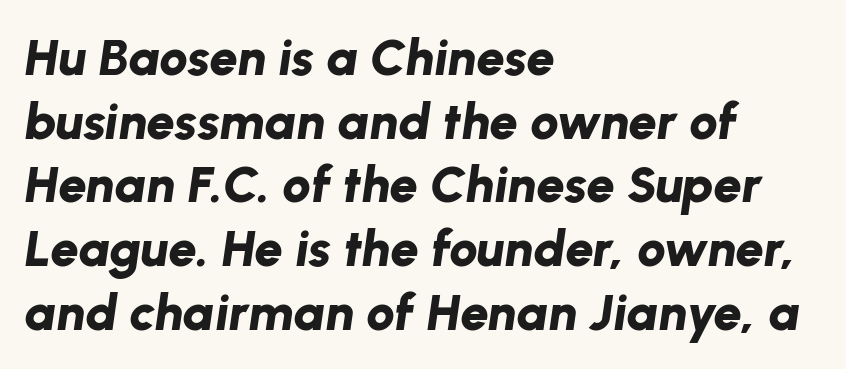
{"italic": "yes", "lean": "right", "slant_degrees": 8, "bold": "yes", "weight": "bold", "width": "normal", "stroke_contrast": "low", "x_height": "medium", "monospaced": "no", "underline": "no", "align": "left", "line_spacing": "normal", "line_spacing_ratio": 1.25, "letter_spacing": "normal", "letter_spacing_em": 0.0, "glyph_px": 51}
